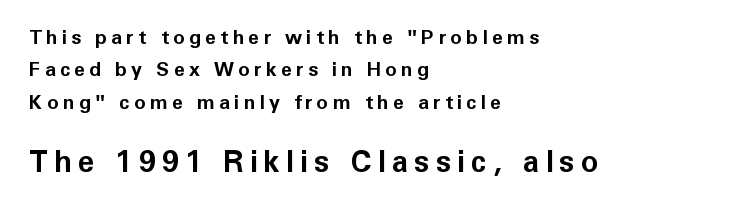
The image shows 30 px bold sans-serif type, upright; set left-aligned, normal line spacing (1.62x), unusually wide letter spacing (+0.2 em), not underlined; the second (bottom) block is 1.5x larger; low stroke contrast and a medium x-height.
